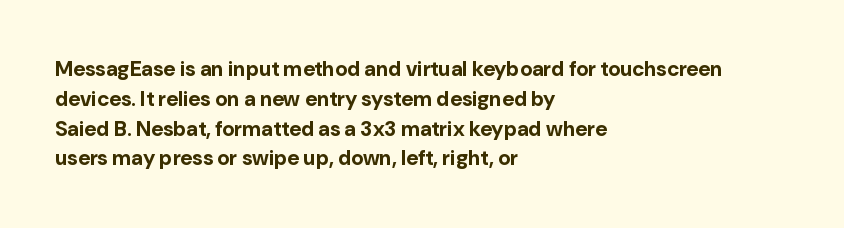
The image shows 21 px bold type, upright; set left-aligned, normal line spacing (1.42x), normal letter spacing, not underlined.
